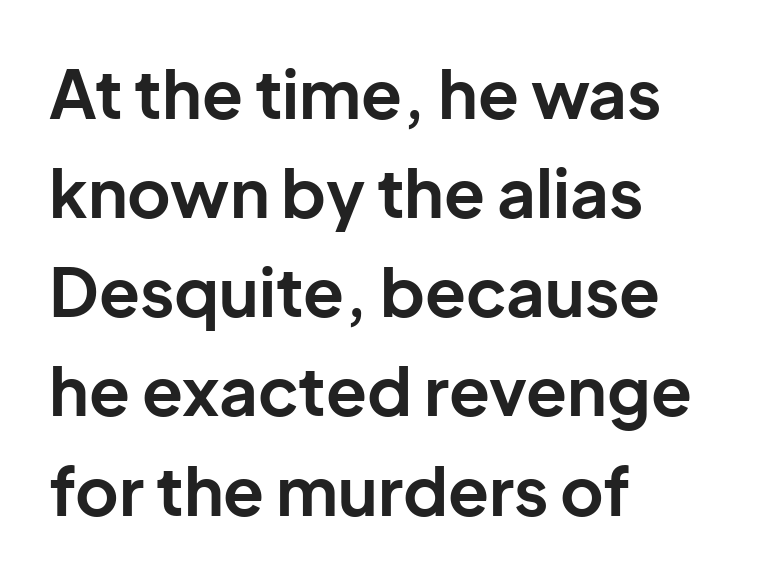
{"serif": "no", "italic": "no", "bold": "yes", "weight": "bold", "width": "normal", "stroke_contrast": "low", "x_height": "medium", "monospaced": "no", "underline": "no", "align": "left", "line_spacing": "normal", "line_spacing_ratio": 1.48, "letter_spacing": "normal", "letter_spacing_em": 0.0, "glyph_px": 67}
